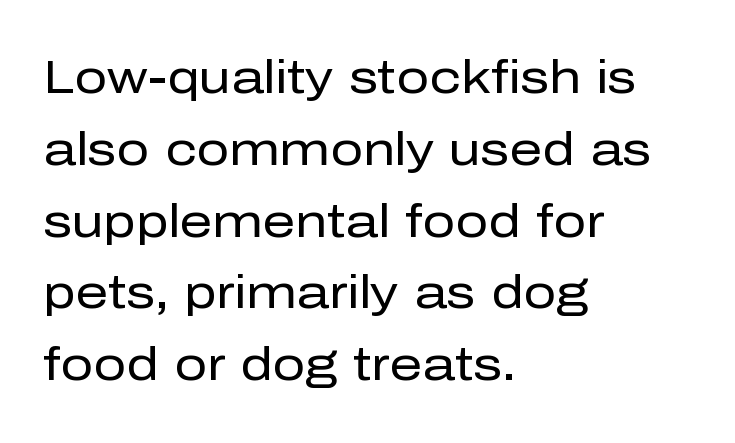
{"serif": "no", "italic": "no", "bold": "no", "weight": "regular", "width": "normal", "stroke_contrast": "low", "x_height": "medium", "monospaced": "no", "underline": "no", "align": "left", "line_spacing": "normal", "line_spacing_ratio": 1.56, "letter_spacing": "normal", "letter_spacing_em": 0.0, "glyph_px": 46}
